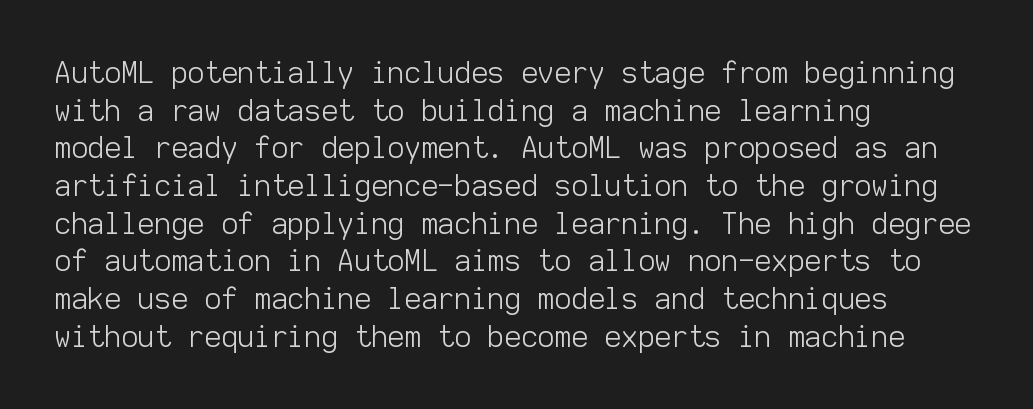
The image shows 29 px light sans-serif type, upright, monospaced; set left-aligned, normal line spacing (1.3x), normal letter spacing, not underlined; low stroke contrast and a medium x-height.
